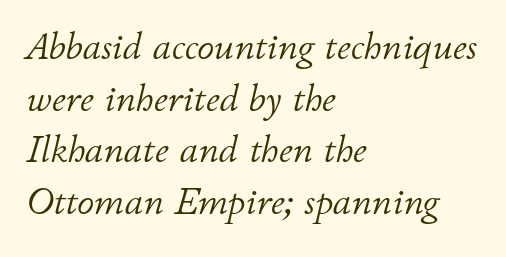
Q: Is the text bold? A: No.
Q: Is the text italic (slanted)? A: Yes, it leans right by about 11 degrees.
Q: Is the text underlined? A: No.
Q: How is the paragraph aligned? A: Left-aligned.
Q: Is the spacing between letters normal or unusually wide? A: Normal.
Q: Is the spacing between lines tight, normal or loose? A: Normal.
Q: Width (condensed, normal, or wide)? A: Normal.
Q: Stroke contrast? A: Low.
Q: x-height? A: Small.
Q: Monospaced? A: No.
